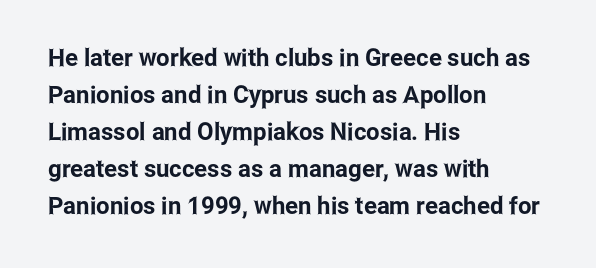
{"italic": "no", "underline": "no", "align": "left", "line_spacing": "normal", "line_spacing_ratio": 1.54, "letter_spacing": "normal", "letter_spacing_em": 0.0, "glyph_px": 24}
